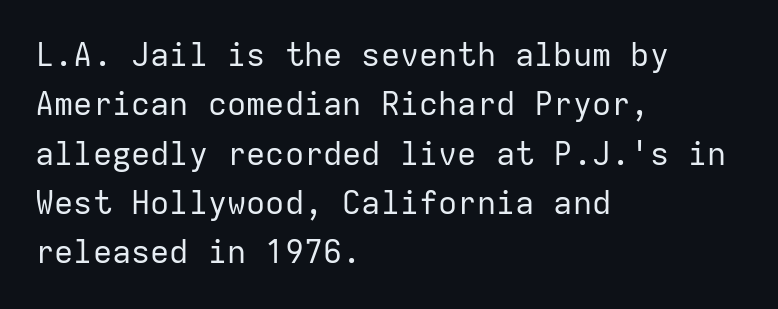
Descenders hang freely into open space. Note: no serifs on the glyphs. Interline gaps are of average width in this sample. Fixed-width glyphs throughout — classic coding-font behaviour. Layout note: lines flush left.
